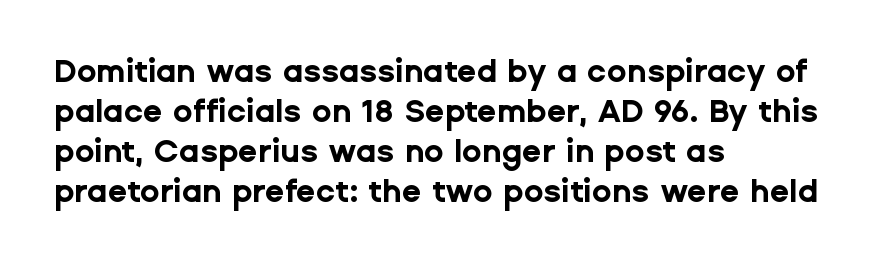
{"serif": "no", "italic": "no", "bold": "yes", "weight": "bold", "width": "normal", "stroke_contrast": "low", "x_height": "medium", "monospaced": "no", "underline": "no", "align": "left", "line_spacing": "normal", "line_spacing_ratio": 1.25, "letter_spacing": "normal", "letter_spacing_em": 0.0, "glyph_px": 32}
